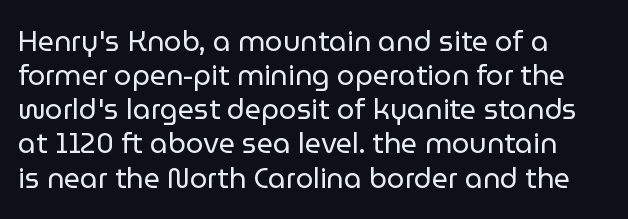
{"serif": "no", "italic": "no", "bold": "no", "weight": "regular", "width": "normal", "stroke_contrast": "low", "x_height": "medium", "monospaced": "no", "underline": "no", "align": "left", "line_spacing_ratio": 1.22, "letter_spacing": "normal", "letter_spacing_em": 0.0, "glyph_px": 28}
